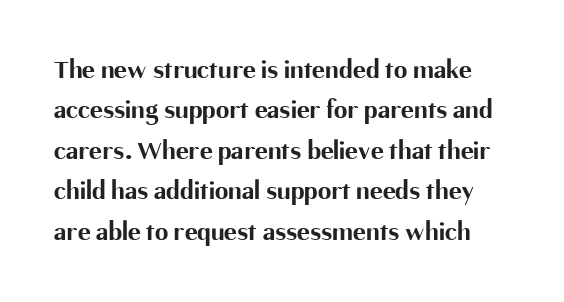
{"italic": "no", "bold": "yes", "underline": "no", "line_spacing": "normal", "line_spacing_ratio": 1.5, "letter_spacing": "normal", "letter_spacing_em": 0.0, "glyph_px": 27}
